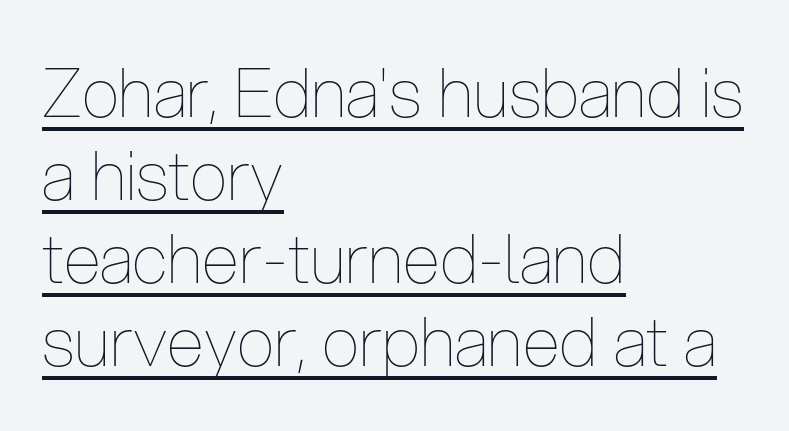
The image shows 68 px thin, condensed type, upright; set left-aligned, line spacing 1.22x, normal letter spacing, underlined; low stroke contrast and a medium x-height.
